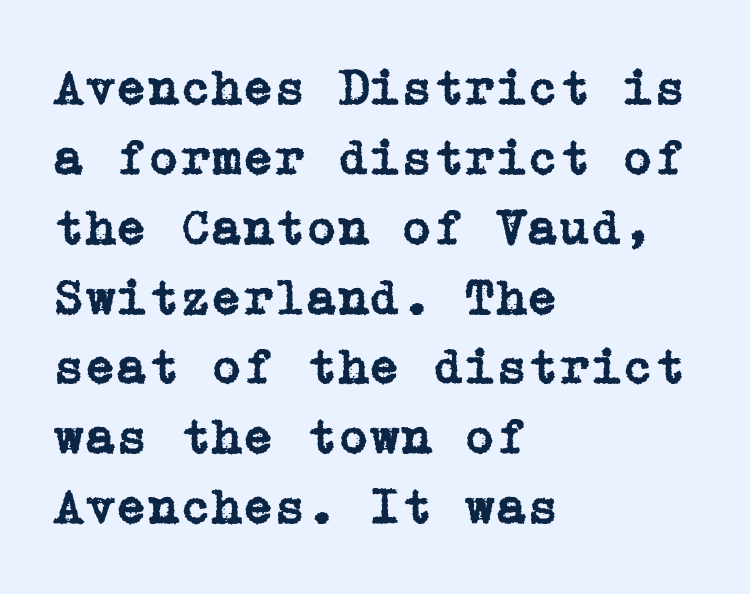
Letter spacing: default. You can tell it's not italic because the verticals are truly vertical. Students, observe: this is what conventionally led text looks like. A typesetter would label this face a serif. The words here are not underlined. The compositor pushed each line to the left boundary.
